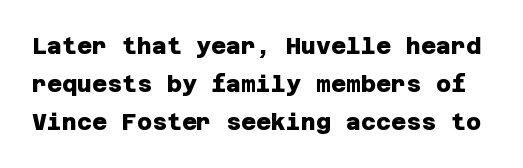
Q: Is the text bold? A: Yes.
Q: Is the text underlined? A: No.
Q: Is the spacing between letters normal or unusually wide? A: Normal.
Q: Is the spacing between lines tight, normal or loose? A: Normal.
